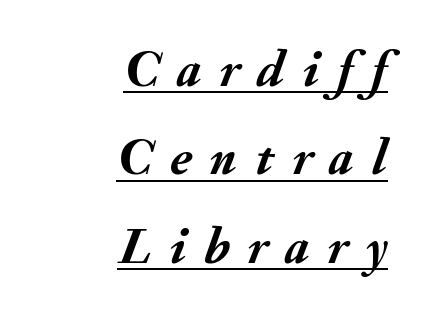
The image shows 52 px semibold type, italic (leaning right); set right-aligned, normal line spacing (1.7x), unusually wide letter spacing (+0.34 em), underlined; medium stroke contrast and a small x-height.
